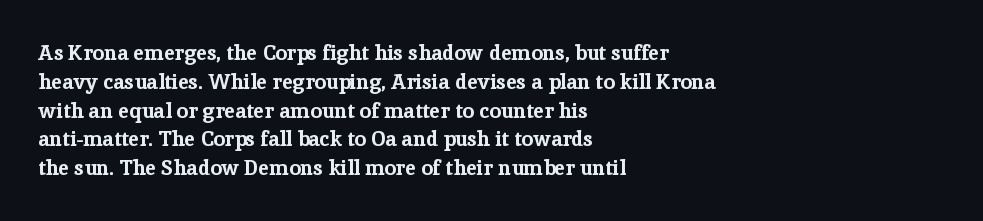
Q: Is the text bold? A: Yes.
Q: Is the text italic (slanted)? A: No, it is upright.
Q: Is the text underlined? A: No.
Q: How is the paragraph aligned? A: Left-aligned.
Q: Is the spacing between letters normal or unusually wide? A: Normal.
Q: Is the spacing between lines tight, normal or loose? A: Normal.
